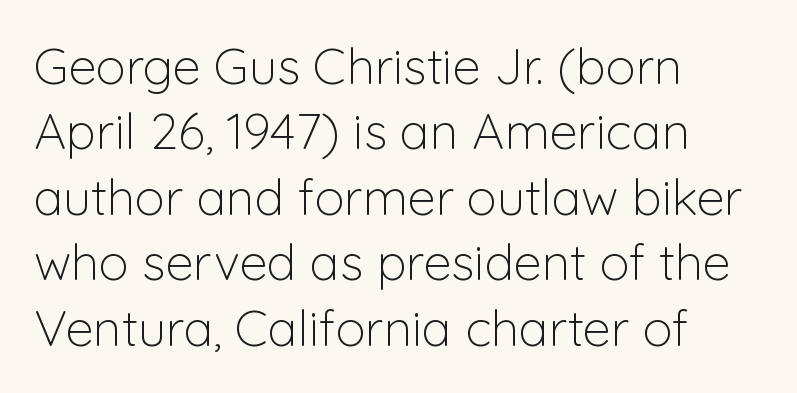
The image shows 50 px light sans-serif type, upright; set left-aligned, normal line spacing (1.31x), normal letter spacing, not underlined; low stroke contrast and a medium x-height.
